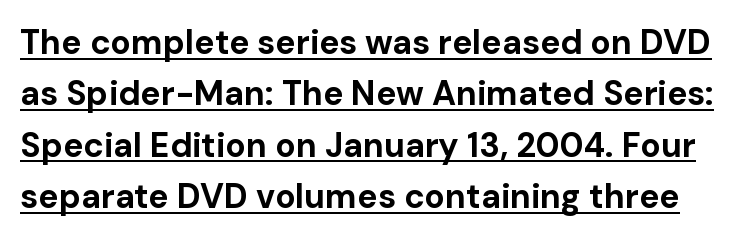
Q: Is the text bold? A: Yes.
Q: Is the text italic (slanted)? A: No, it is upright.
Q: Is the typeface a serif or a sans-serif typeface? A: Sans-serif.
Q: Is the text underlined? A: Yes.
Q: Is the spacing between letters normal or unusually wide? A: Normal.
Q: Is the spacing between lines tight, normal or loose? A: Normal.
Q: Width (condensed, normal, or wide)? A: Normal.
Q: Stroke contrast? A: Low.
Q: x-height? A: Medium.
Q: Monospaced? A: No.
